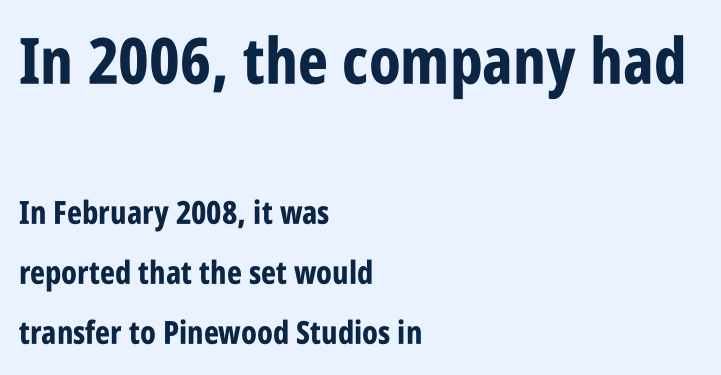
{"serif": "no", "italic": "no", "bold": "yes", "weight": "bold", "width": "condensed", "stroke_contrast": "low", "x_height": "large", "monospaced": "no", "underline": "no", "align": "left", "line_spacing_ratio": 1.88, "letter_spacing": "normal", "letter_spacing_em": 0.0, "larger_block": "first", "size_ratio": 2.0, "glyph_px": 64}
